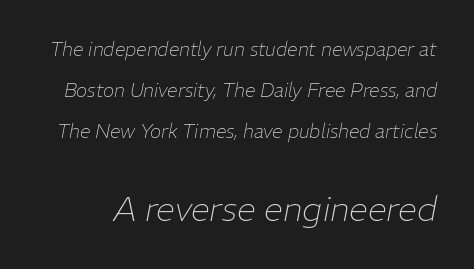
{"italic": "yes", "lean": "right", "slant_degrees": 11, "bold": "no", "weight": "thin", "width": "normal", "stroke_contrast": "low", "x_height": "medium", "monospaced": "no", "underline": "no", "line_spacing": "loose", "line_spacing_ratio": 2.16, "letter_spacing": "normal", "letter_spacing_em": 0.0, "larger_block": "second", "size_ratio": 1.79, "glyph_px": 34}
